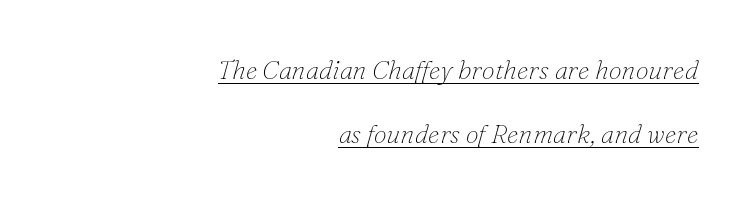
{"italic": "yes", "lean": "right", "slant_degrees": 16, "bold": "no", "underline": "yes", "align": "right", "line_spacing": "loose", "line_spacing_ratio": 2.46, "letter_spacing": "normal", "letter_spacing_em": 0.0, "glyph_px": 26}
